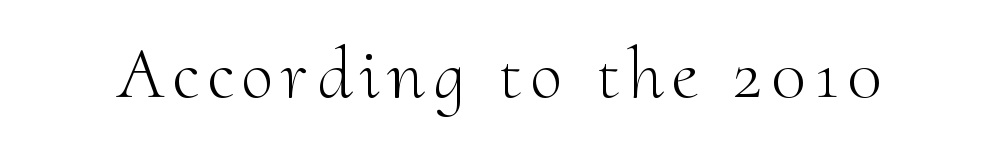
The image shows 73 px light serif type, upright; set not underlined; medium stroke contrast and a small x-height.
